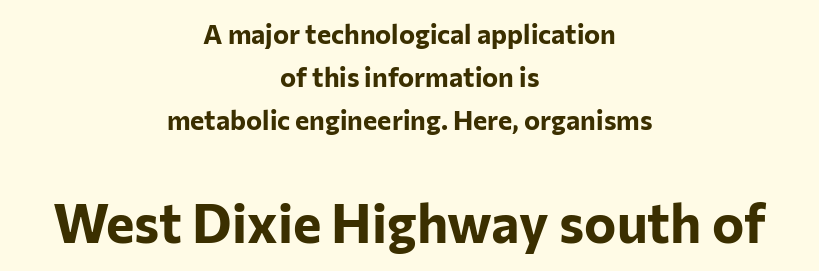
A full-strength bold gives these letters their thick strokes. Note the varied advance widths — an 'i' is clearly narrower than an 'm'. One glance says typical: line gaps are just what's usual. Serif or sans? Sans — the stroke terminals are bare.
